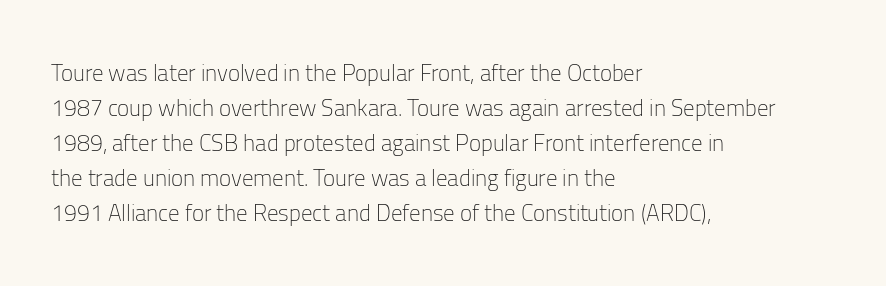
Q: Is the text bold? A: No.
Q: Is the text italic (slanted)? A: No, it is upright.
Q: Is the text underlined? A: No.
Q: How is the paragraph aligned? A: Left-aligned.
Q: Is the spacing between letters normal or unusually wide? A: Normal.
Q: Is the spacing between lines tight, normal or loose? A: Normal.
